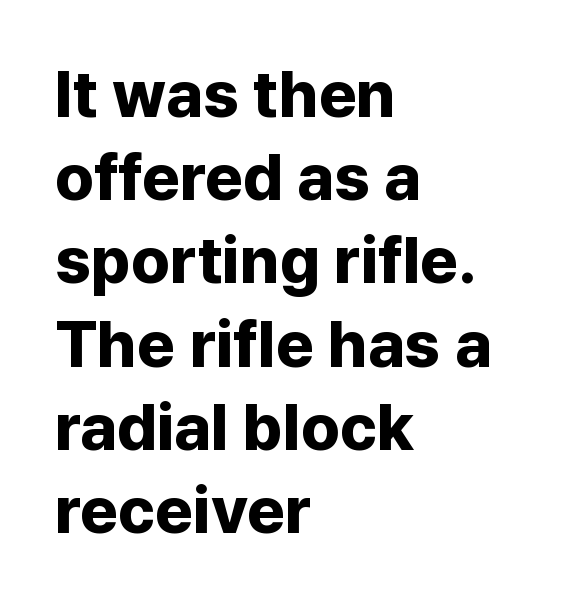
The image shows 65 px bold sans-serif type, upright; set left-aligned, normal line spacing (1.28x), normal letter spacing, not underlined; low stroke contrast and a medium x-height.
